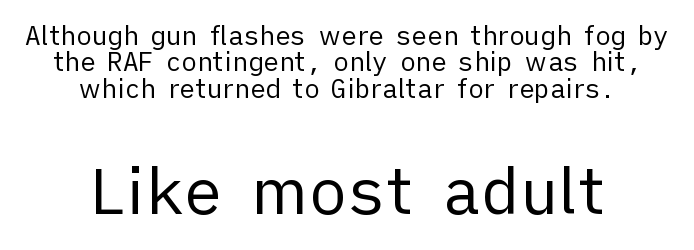
The image shows 64 px regular-weight sans-serif type, upright; set centered, tight line spacing (1.01x), normal letter spacing, not underlined; the second (bottom) block is 2.46x larger; low stroke contrast and a medium x-height.
